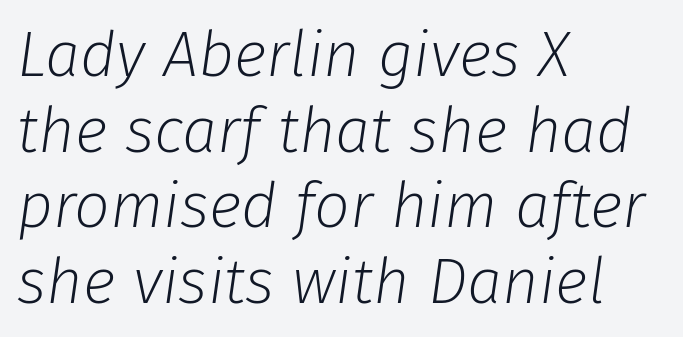
Q: Is the text bold? A: No.
Q: Is the text italic (slanted)? A: Yes, it leans right by about 8 degrees.
Q: Is the text underlined? A: No.
Q: How is the paragraph aligned? A: Left-aligned.
Q: Is the spacing between letters normal or unusually wide? A: Normal.
Q: Width (condensed, normal, or wide)? A: Normal.
Q: Stroke contrast? A: Low.
Q: x-height? A: Medium.
Q: Monospaced? A: No.
